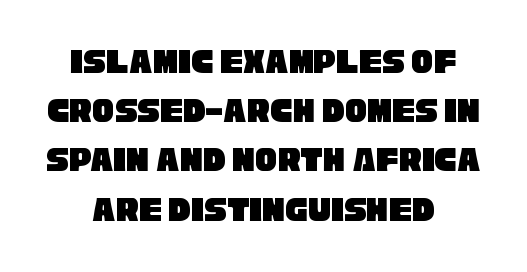
{"serif": "no", "width": "condensed", "stroke_contrast": "low", "x_height": "large", "monospaced": "no", "underline": "no", "align": "center", "line_spacing": "normal", "line_spacing_ratio": 1.33, "letter_spacing": "normal", "letter_spacing_em": 0.0, "glyph_px": 37}
